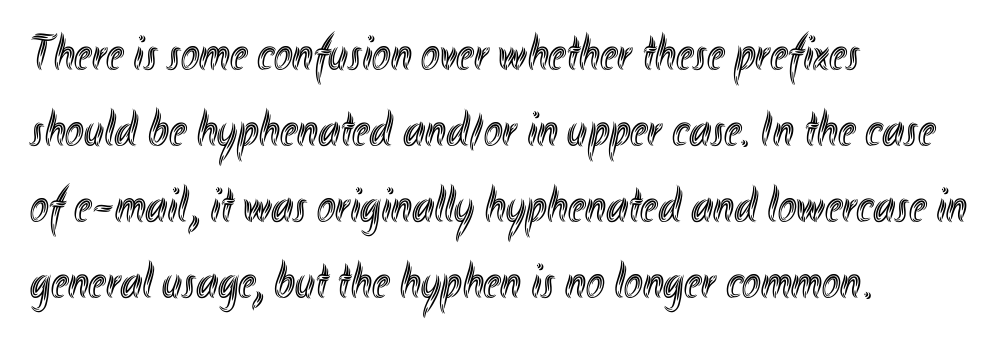
{"width": "condensed", "x_height": "small", "monospaced": "no", "underline": "no", "align": "left", "line_spacing": "normal", "line_spacing_ratio": 1.52, "letter_spacing": "normal", "letter_spacing_em": 0.0, "glyph_px": 50}
